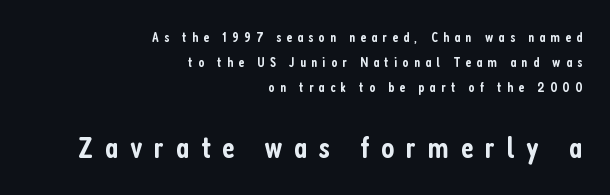
{"serif": "no", "italic": "no", "bold": "semi", "weight": "semibold", "width": "condensed", "stroke_contrast": "low", "x_height": "medium", "monospaced": "no", "underline": "no", "align": "right", "line_spacing_ratio": 1.77, "letter_spacing": "wide", "letter_spacing_em": 0.38, "larger_block": "second", "size_ratio": 2.21, "glyph_px": 31}
